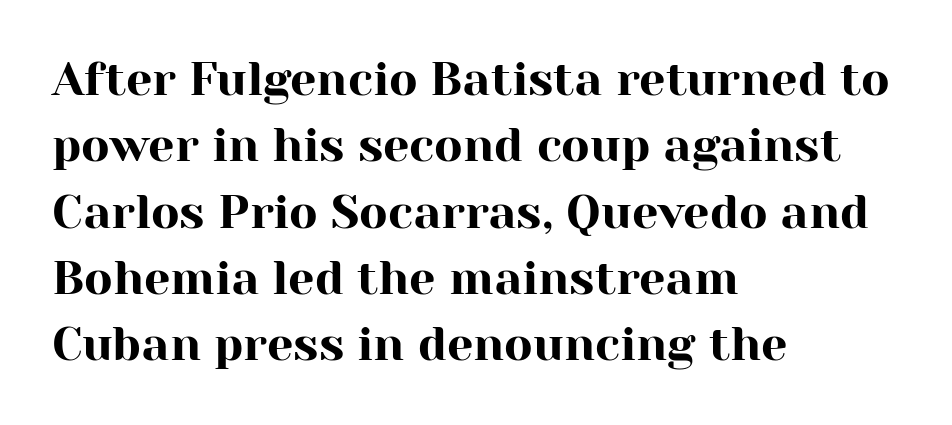
Q: Is the text italic (slanted)? A: No, it is upright.
Q: Is the typeface a serif or a sans-serif typeface? A: Serif.
Q: Is the text underlined? A: No.
Q: How is the paragraph aligned? A: Left-aligned.
Q: Is the spacing between letters normal or unusually wide? A: Normal.
Q: Is the spacing between lines tight, normal or loose? A: Normal.
Q: Width (condensed, normal, or wide)? A: Normal.
Q: Stroke contrast? A: High.
Q: x-height? A: Medium.
Q: Monospaced? A: No.
